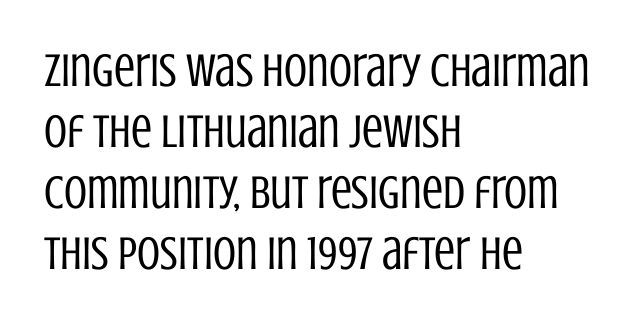
The image shows 47 px regular-weight, condensed sans-serif type, upright; set left-aligned, normal line spacing (1.3x), normal letter spacing, not underlined; low stroke contrast and a large x-height.
